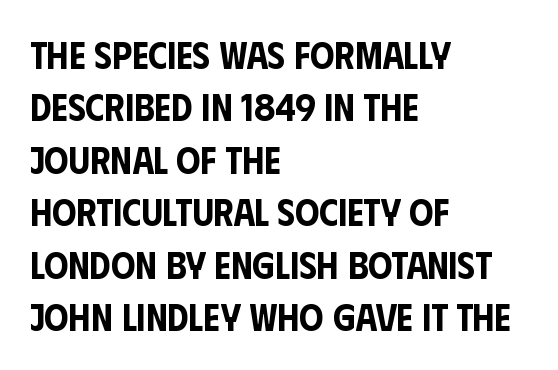
Q: Is the text italic (slanted)? A: No, it is upright.
Q: Is the typeface a serif or a sans-serif typeface? A: Sans-serif.
Q: Is the text underlined? A: No.
Q: How is the paragraph aligned? A: Left-aligned.
Q: Is the spacing between letters normal or unusually wide? A: Normal.
Q: Is the spacing between lines tight, normal or loose? A: Normal.
Q: Width (condensed, normal, or wide)? A: Condensed.
Q: Stroke contrast? A: Low.
Q: x-height? A: Large.
Q: Monospaced? A: No.
